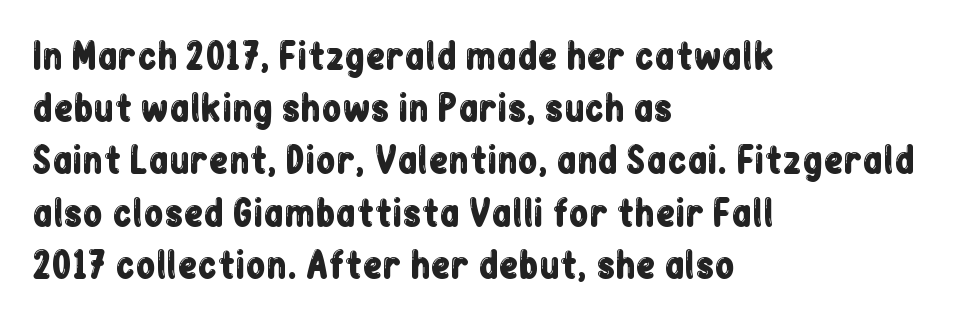
{"serif": "no", "italic": "no", "width": "condensed", "stroke_contrast": "low", "x_height": "medium", "monospaced": "no", "underline": "no", "align": "left", "line_spacing": "normal", "line_spacing_ratio": 1.45, "letter_spacing": "normal", "letter_spacing_em": 0.0, "glyph_px": 36}
